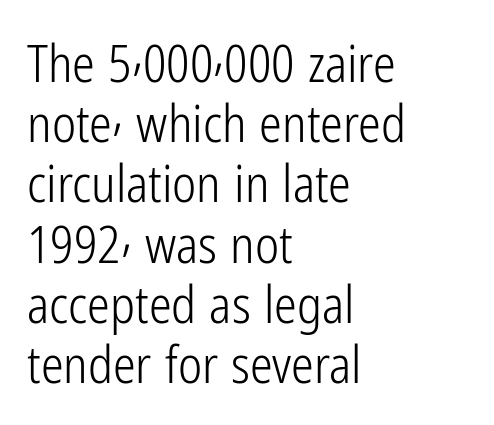
Q: Is the text bold? A: No.
Q: Is the text italic (slanted)? A: No, it is upright.
Q: Is the typeface a serif or a sans-serif typeface? A: Sans-serif.
Q: Is the text underlined? A: No.
Q: How is the paragraph aligned? A: Left-aligned.
Q: Is the spacing between letters normal or unusually wide? A: Normal.
Q: Width (condensed, normal, or wide)? A: Condensed.
Q: Stroke contrast? A: Low.
Q: x-height? A: Medium.
Q: Monospaced? A: No.
